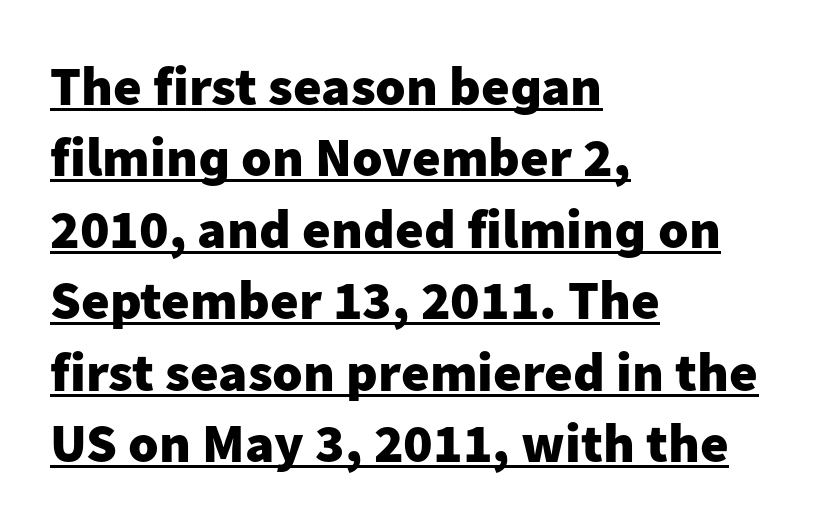
Q: Is the text bold? A: Yes.
Q: Is the text italic (slanted)? A: No, it is upright.
Q: Is the typeface a serif or a sans-serif typeface? A: Sans-serif.
Q: Is the text underlined? A: Yes.
Q: How is the paragraph aligned? A: Left-aligned.
Q: Is the spacing between letters normal or unusually wide? A: Normal.
Q: Is the spacing between lines tight, normal or loose? A: Normal.
Q: Width (condensed, normal, or wide)? A: Normal.
Q: Stroke contrast? A: Low.
Q: x-height? A: Medium.
Q: Monospaced? A: No.
